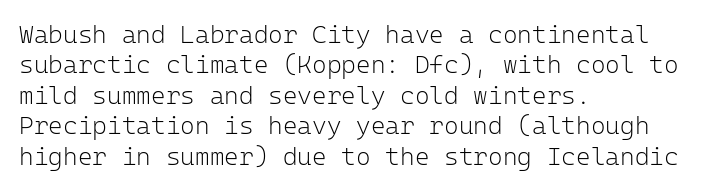
Nope, not italic — everything's standing straight. Only glyphs here, with clear space below each row. Leftover space on each line is placed entirely after the last word. The gaps between neighbouring characters are ordinary and unremarkable. A light-to-regular cut is what we see here.
